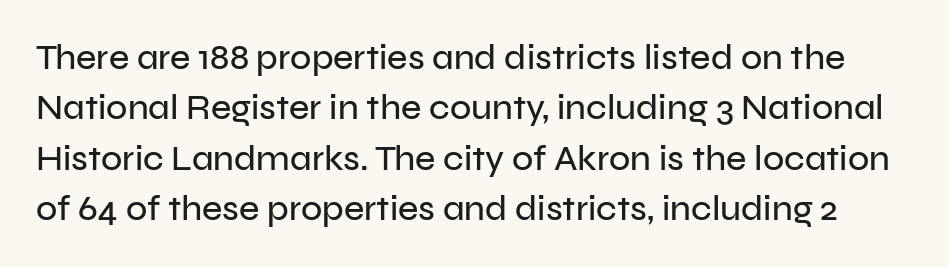
{"serif": "no", "italic": "no", "width": "normal", "stroke_contrast": "low", "x_height": "medium", "monospaced": "no", "underline": "no", "line_spacing": "normal", "line_spacing_ratio": 1.44, "letter_spacing": "normal", "letter_spacing_em": 0.0, "glyph_px": 35}
